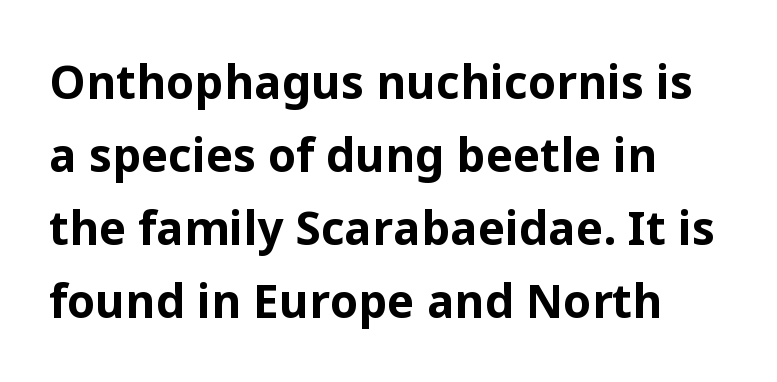
Q: Is the text bold? A: Yes.
Q: Is the text italic (slanted)? A: No, it is upright.
Q: Is the typeface a serif or a sans-serif typeface? A: Sans-serif.
Q: Is the text underlined? A: No.
Q: How is the paragraph aligned? A: Left-aligned.
Q: Is the spacing between letters normal or unusually wide? A: Normal.
Q: Is the spacing between lines tight, normal or loose? A: Normal.
Q: Width (condensed, normal, or wide)? A: Normal.
Q: Stroke contrast? A: Low.
Q: x-height? A: Medium.
Q: Monospaced? A: No.
